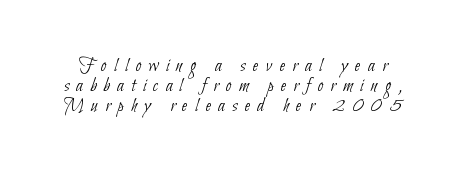
The image shows 20 px text type; set tight line spacing (1.0x), unusually wide letter spacing (+0.37 em), not underlined.
